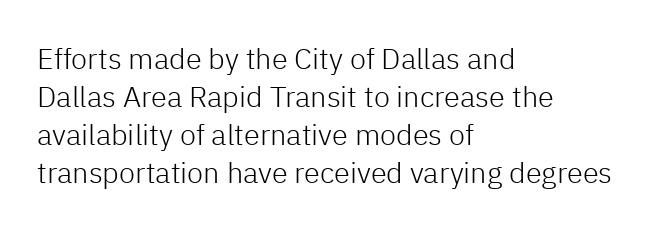
{"serif": "no", "italic": "no", "bold": "no", "weight": "light", "width": "normal", "stroke_contrast": "low", "x_height": "medium", "monospaced": "no", "underline": "no", "align": "left", "line_spacing": "normal", "line_spacing_ratio": 1.31, "letter_spacing": "normal", "letter_spacing_em": 0.0, "glyph_px": 29}
